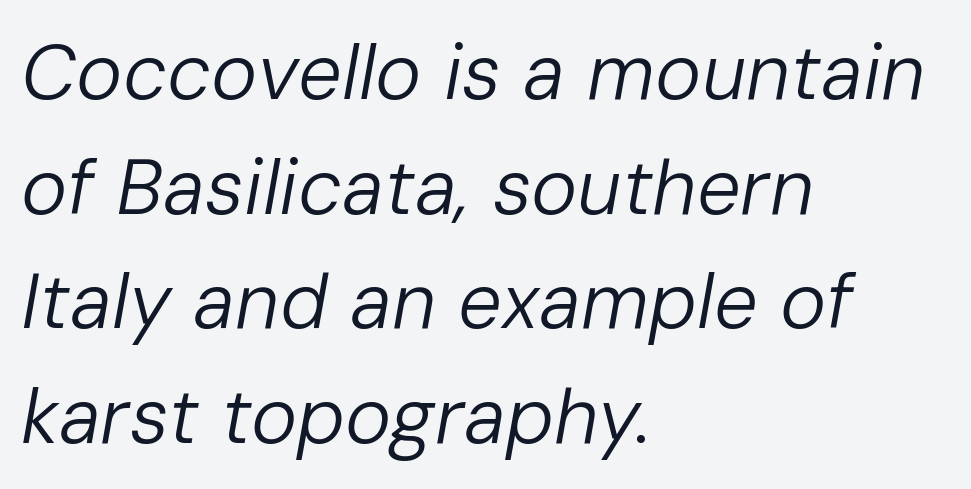
The image shows 78 px regular-weight type, italic (leaning right); set left-aligned, normal line spacing (1.47x), normal letter spacing, not underlined; low stroke contrast and a medium x-height.
